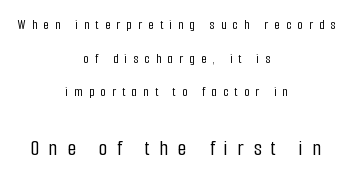
{"italic": "no", "underline": "no", "align": "center", "line_spacing": "loose", "line_spacing_ratio": 2.41, "letter_spacing": "wide", "letter_spacing_em": 0.44, "larger_block": "second", "size_ratio": 1.57, "glyph_px": 22}
